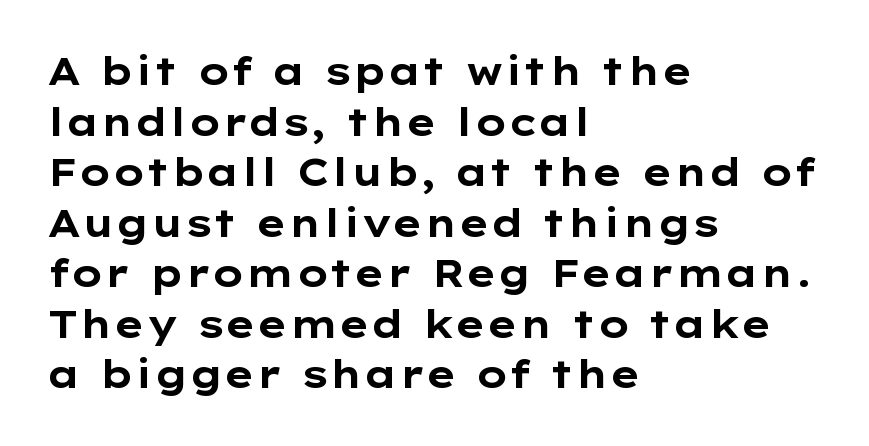
{"serif": "no", "italic": "no", "bold": "yes", "weight": "bold", "width": "wide", "stroke_contrast": "low", "x_height": "medium", "monospaced": "no", "underline": "no", "align": "left", "line_spacing": "normal", "line_spacing_ratio": 1.33, "letter_spacing": "normal", "letter_spacing_em": 0.0, "glyph_px": 38}
